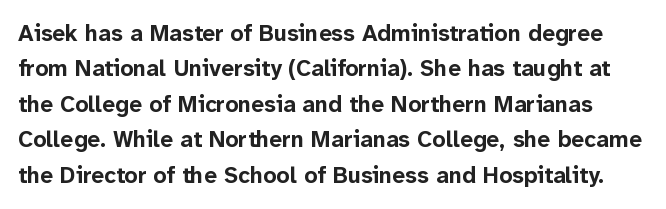
The image shows 23 px bold type, upright; set normal line spacing (1.54x), normal letter spacing, not underlined.
